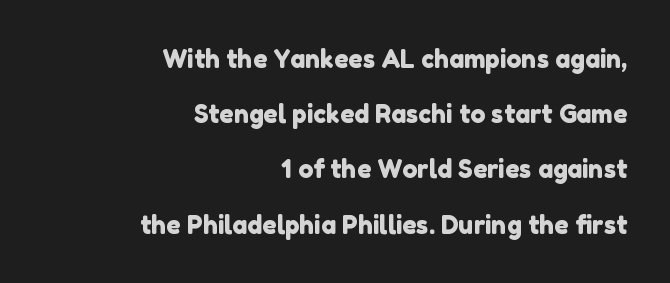
The image shows 25 px text type; set right-aligned, loose line spacing (2.21x), normal letter spacing, not underlined.
